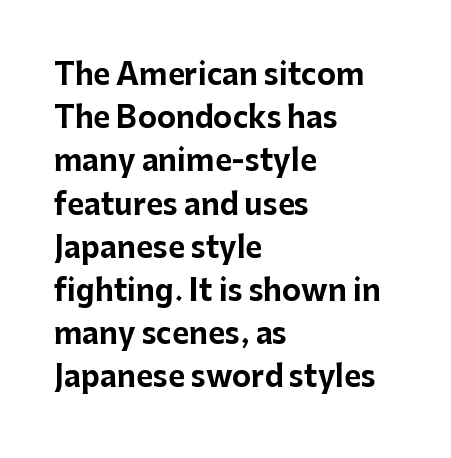
The image shows 29 px bold sans-serif type, upright; set left-aligned, normal line spacing (1.49x), normal letter spacing, not underlined; low stroke contrast and a medium x-height.
